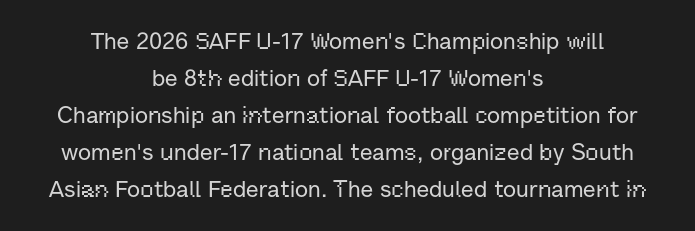
Q: Is the text italic (slanted)? A: No, it is upright.
Q: Is the text underlined? A: No.
Q: How is the paragraph aligned? A: Centered.
Q: Is the spacing between letters normal or unusually wide? A: Normal.
Q: Is the spacing between lines tight, normal or loose? A: Normal.
